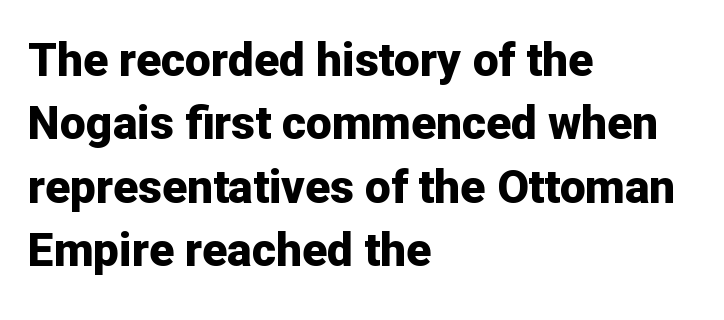
The space beneath each line is pristine and unruled. A typesetter would call this leading conventional body-copy spacing. Notice how the passage keeps a crisp vertical edge on the left only. Vertical strokes here are truly vertical. Strokes here are thick enough to call this a true bold.
